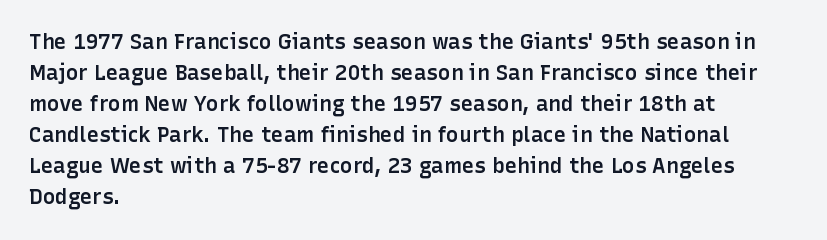
The image shows 21 px text type, upright; set left-aligned, normal line spacing (1.48x), normal letter spacing, not underlined.
